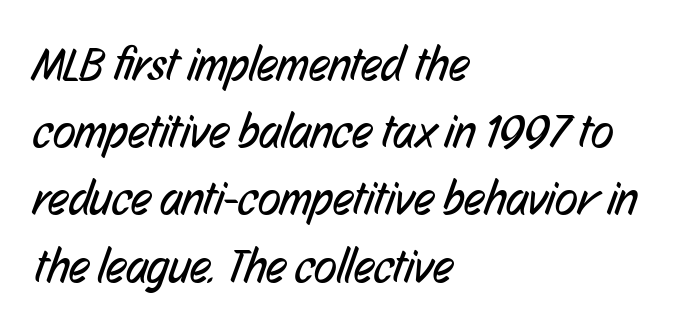
The image shows 47 px regular-weight, condensed sans-serif type; set left-aligned, normal line spacing (1.43x), normal letter spacing, not underlined; low stroke contrast and a medium x-height.
